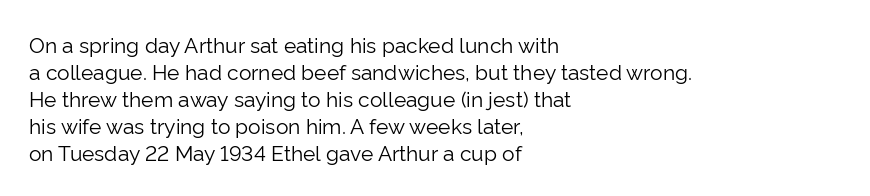
Q: Is the text bold? A: No.
Q: Is the text italic (slanted)? A: No, it is upright.
Q: Is the text underlined? A: No.
Q: How is the paragraph aligned? A: Left-aligned.
Q: Is the spacing between letters normal or unusually wide? A: Normal.
Q: Is the spacing between lines tight, normal or loose? A: Normal.
